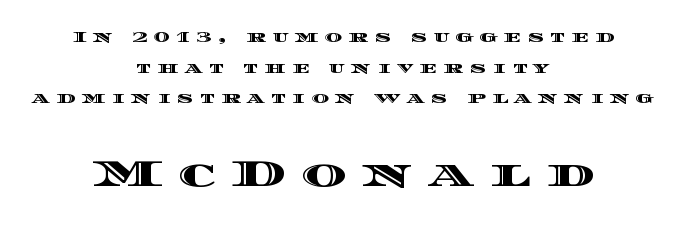
Q: Is the text italic (slanted)? A: No, it is upright.
Q: Is the text underlined? A: No.
Q: How is the paragraph aligned? A: Centered.
Q: Is the spacing between letters normal or unusually wide? A: Unusually wide.
Q: Is the spacing between lines tight, normal or loose? A: Loose.
Q: Which block of text is set in a larger size, the first (top) or the second (bottom)? A: The second (bottom) one.
Q: Width (condensed, normal, or wide)? A: Wide.
Q: x-height? A: Large.
Q: Monospaced? A: No.
